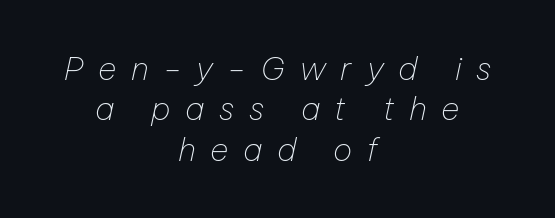
{"italic": "yes", "lean": "right", "slant_degrees": 12, "bold": "no", "weight": "thin", "width": "normal", "stroke_contrast": "low", "x_height": "medium", "monospaced": "no", "underline": "no", "align": "center", "line_spacing": "normal", "line_spacing_ratio": 1.26, "letter_spacing": "wide", "letter_spacing_em": 0.46, "glyph_px": 32}
